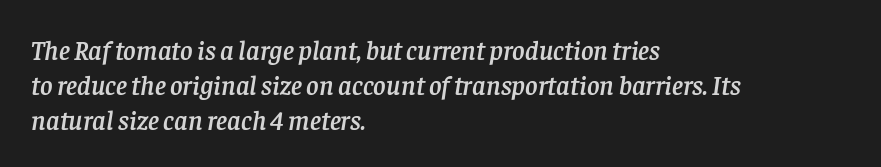
The image shows 27 px text type, italic (leaning right); set left-aligned, normal line spacing (1.29x), normal letter spacing, not underlined.
